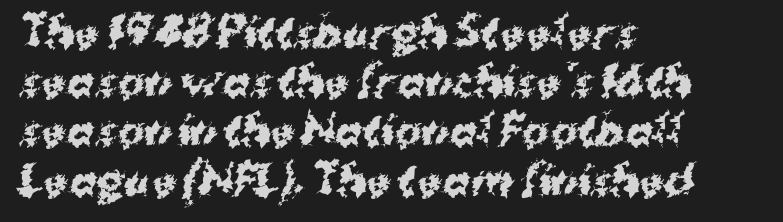
{"serif": "no", "bold": "yes", "weight": "bold", "width": "normal", "stroke_contrast": "medium", "x_height": "medium", "monospaced": "no", "underline": "no", "align": "left", "line_spacing_ratio": 1.23, "letter_spacing": "normal", "letter_spacing_em": 0.0, "glyph_px": 40}
